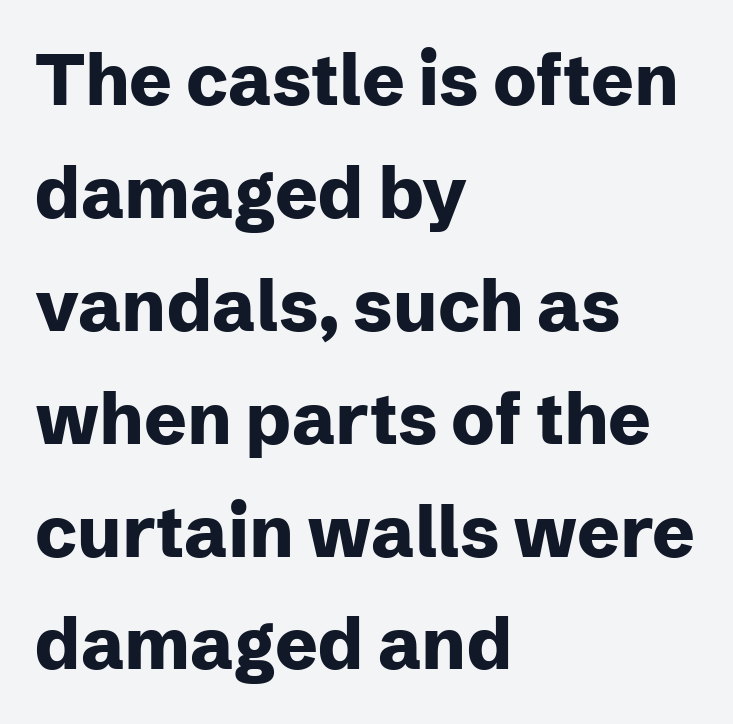
The image shows 71 px heavy sans-serif type, upright; set left-aligned, normal line spacing (1.59x), normal letter spacing, not underlined; low stroke contrast and a medium x-height.
